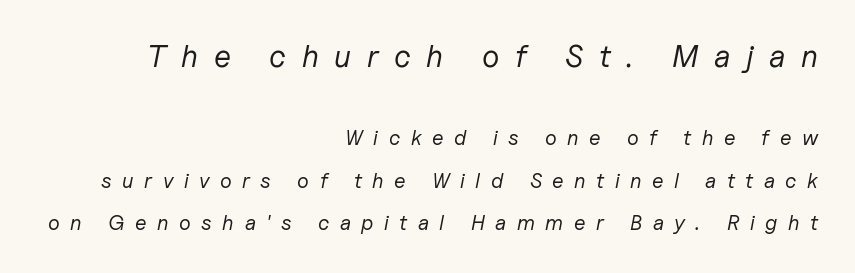
The image shows 31 px regular-weight type, italic (leaning right); set right-aligned, loose line spacing (2.02x), unusually wide letter spacing (+0.5 em), not underlined; the first (top) block is 1.48x larger; low stroke contrast and a medium x-height.
